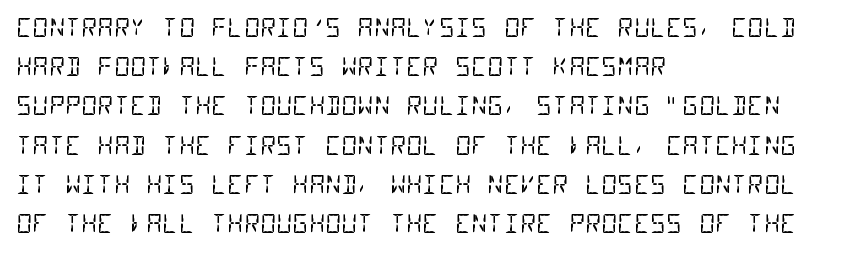
Q: Is the text bold? A: No.
Q: Is the text underlined? A: No.
Q: How is the paragraph aligned? A: Left-aligned.
Q: Is the spacing between letters normal or unusually wide? A: Normal.
Q: Is the spacing between lines tight, normal or loose? A: Normal.
